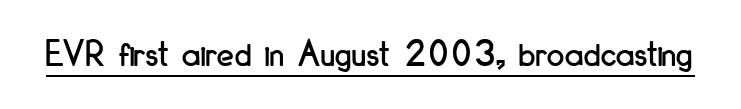
Q: Is the text italic (slanted)? A: No, it is upright.
Q: Is the typeface a serif or a sans-serif typeface? A: Sans-serif.
Q: Is the text underlined? A: Yes.
Q: Is the spacing between letters normal or unusually wide? A: Normal.
Q: Width (condensed, normal, or wide)? A: Condensed.
Q: Stroke contrast? A: Low.
Q: x-height? A: Small.
Q: Monospaced? A: No.
